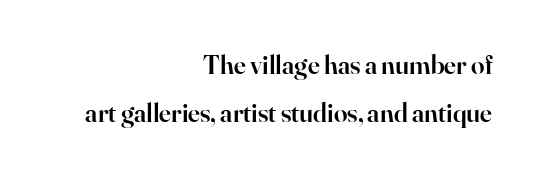
The image shows 27 px text type, upright; set right-aligned, line spacing 1.79x, normal letter spacing, not underlined.
